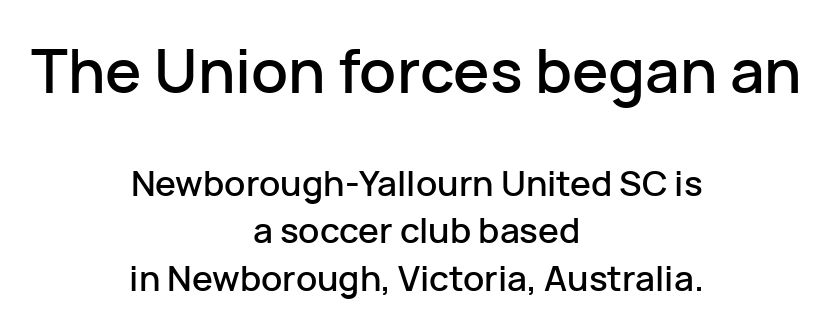
Q: Is the text italic (slanted)? A: No, it is upright.
Q: Is the typeface a serif or a sans-serif typeface? A: Sans-serif.
Q: Is the text underlined? A: No.
Q: How is the paragraph aligned? A: Centered.
Q: Is the spacing between letters normal or unusually wide? A: Normal.
Q: Is the spacing between lines tight, normal or loose? A: Normal.
Q: Which block of text is set in a larger size, the first (top) or the second (bottom)? A: The first (top) one.
Q: Width (condensed, normal, or wide)? A: Normal.
Q: Stroke contrast? A: Low.
Q: x-height? A: Medium.
Q: Monospaced? A: No.
